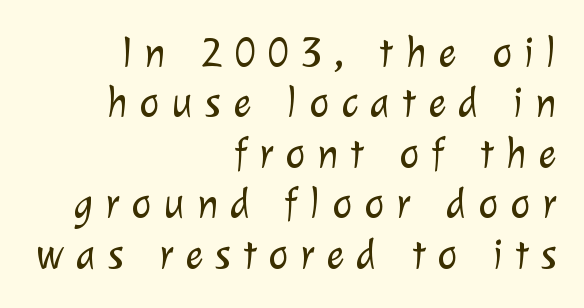
{"serif": "no", "bold": "no", "weight": "light", "width": "normal", "stroke_contrast": "low", "x_height": "medium", "monospaced": "no", "underline": "no", "align": "right", "line_spacing_ratio": 1.2, "letter_spacing": "wide", "letter_spacing_em": 0.29, "glyph_px": 42}
